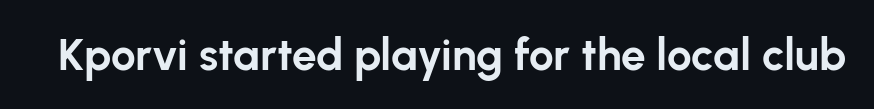
{"serif": "no", "italic": "no", "bold": "yes", "weight": "bold", "width": "normal", "stroke_contrast": "low", "x_height": "medium", "monospaced": "no", "underline": "no", "letter_spacing": "normal", "letter_spacing_em": 0.0, "glyph_px": 44}
